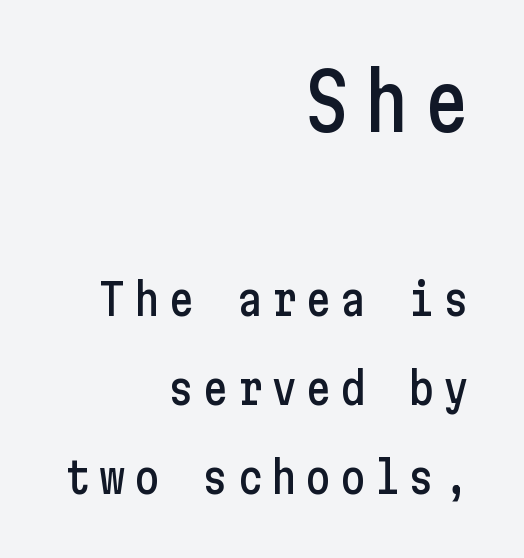
Q: Is the text italic (slanted)? A: No, it is upright.
Q: Is the typeface a serif or a sans-serif typeface? A: Sans-serif.
Q: Is the text underlined? A: No.
Q: How is the paragraph aligned? A: Right-aligned.
Q: Is the spacing between lines tight, normal or loose? A: Loose.
Q: Which block of text is set in a larger size, the first (top) or the second (bottom)? A: The first (top) one.
Q: Width (condensed, normal, or wide)? A: Condensed.
Q: Stroke contrast? A: Low.
Q: x-height? A: Medium.
